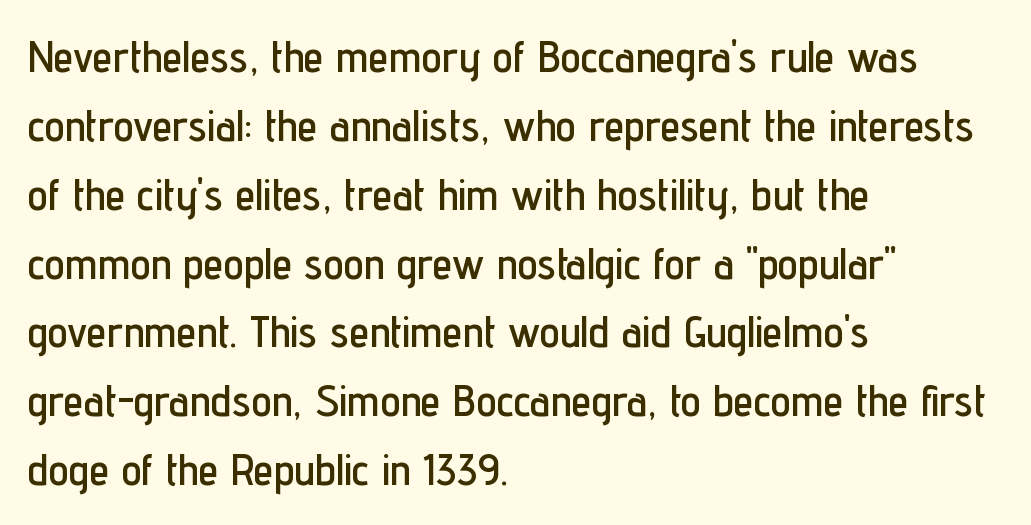
Vertically, the passage feels balanced, rows spaced as you'd expect. All the whitespace from short lines collects on the right. Looks like regular typesetting: each glyph gets only the width it needs. The type family on display is of the sans-serif kind. Nope, not italic — everything's standing straight.
